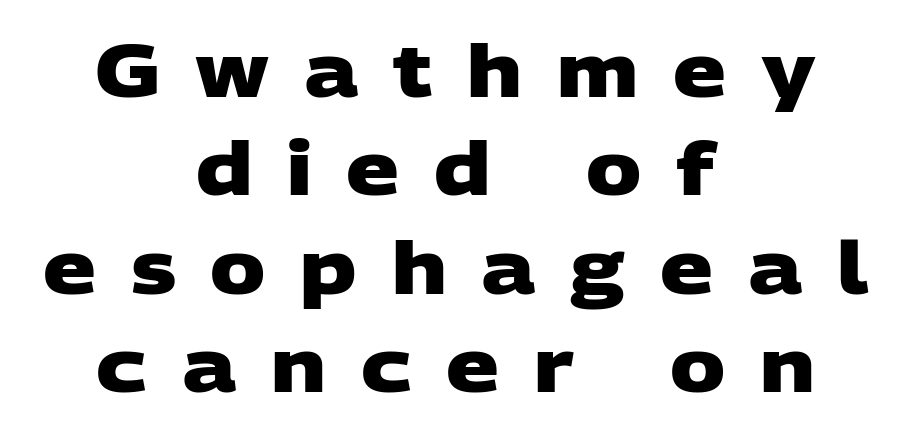
Caption: expanded tracking, letters set apart. Does the weight exceed regular? Yes, all the way to bold. Note the varied advance widths — an 'i' is clearly narrower than an 'm'. This rendering features lettering with no underline. Where is the straight margin? There isn't one; the lines are centered. Baseline-to-baseline distance is the conventional proportion of letter height.
